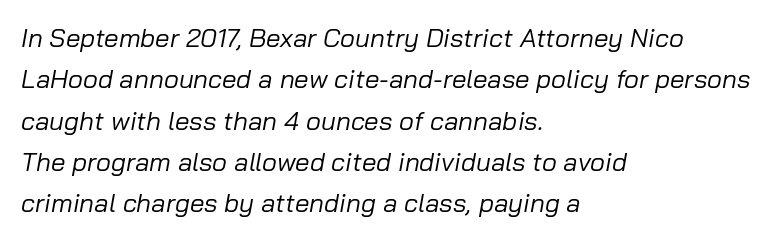
The image shows 26 px text type, italic (leaning right); set left-aligned, normal line spacing (1.59x), normal letter spacing, not underlined.
